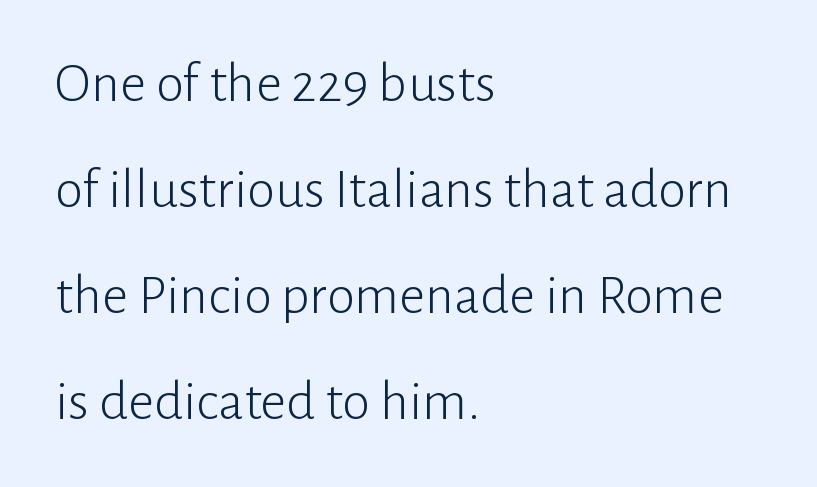
Q: Is the text bold? A: No.
Q: Is the text italic (slanted)? A: No, it is upright.
Q: Is the typeface a serif or a sans-serif typeface? A: Sans-serif.
Q: Is the text underlined? A: No.
Q: How is the paragraph aligned? A: Left-aligned.
Q: Is the spacing between letters normal or unusually wide? A: Normal.
Q: Width (condensed, normal, or wide)? A: Normal.
Q: Stroke contrast? A: Low.
Q: x-height? A: Medium.
Q: Monospaced? A: No.
